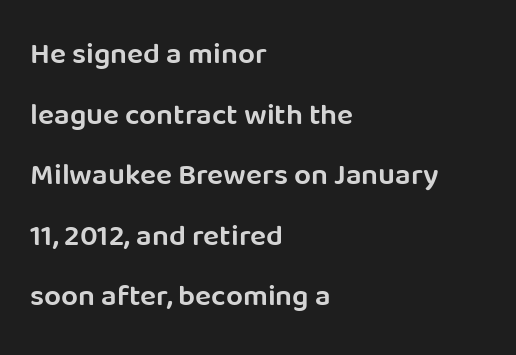
{"serif": "no", "italic": "no", "bold": "semi", "weight": "semibold", "width": "normal", "stroke_contrast": "low", "x_height": "large", "monospaced": "no", "underline": "no", "align": "left", "line_spacing": "loose", "line_spacing_ratio": 2.02, "letter_spacing": "normal", "letter_spacing_em": 0.0, "glyph_px": 30}
